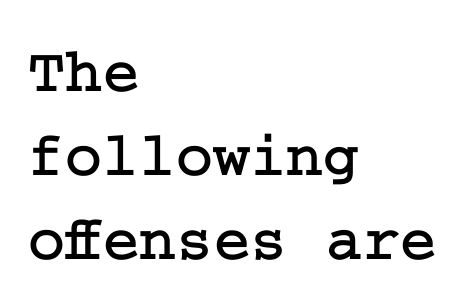
Q: Is the text italic (slanted)? A: No, it is upright.
Q: Is the typeface a serif or a sans-serif typeface? A: Serif.
Q: Is the text underlined? A: No.
Q: How is the paragraph aligned? A: Left-aligned.
Q: Is the spacing between letters normal or unusually wide? A: Normal.
Q: Is the spacing between lines tight, normal or loose? A: Normal.
Q: Width (condensed, normal, or wide)? A: Normal.
Q: Stroke contrast? A: Low.
Q: x-height? A: Medium.
